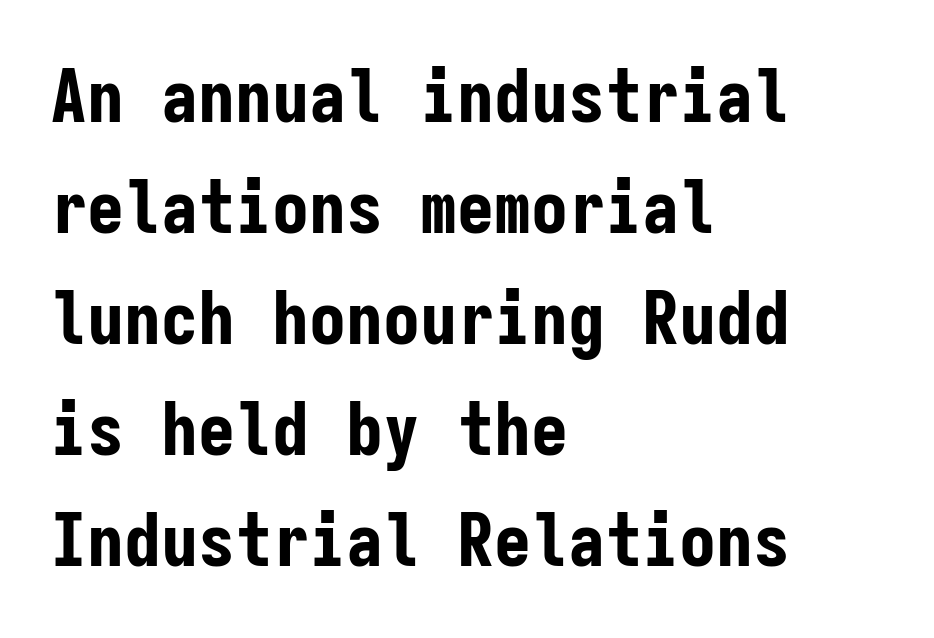
{"serif": "no", "italic": "no", "bold": "yes", "weight": "bold", "width": "condensed", "stroke_contrast": "low", "x_height": "medium", "monospaced": "yes", "underline": "no", "align": "left", "line_spacing": "normal", "line_spacing_ratio": 1.5, "letter_spacing": "normal", "letter_spacing_em": 0.0, "glyph_px": 74}
